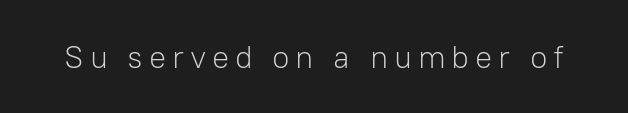
{"serif": "no", "italic": "no", "bold": "no", "weight": "light", "width": "normal", "stroke_contrast": "low", "x_height": "medium", "monospaced": "no", "underline": "no", "glyph_px": 32}
